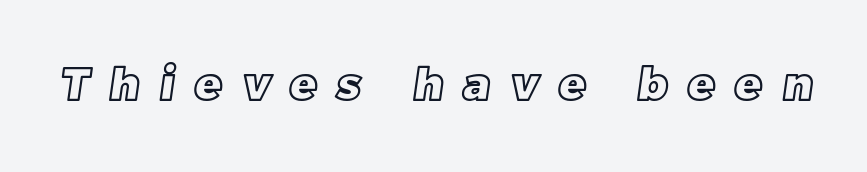
The image shows 44 px text type; set unusually wide letter spacing (+0.47 em), not underlined; a large x-height.
